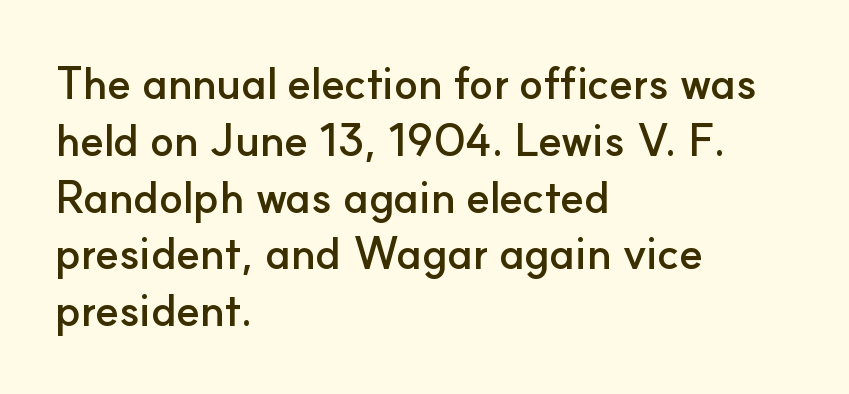
Look at the tracking — it's just the regular setting, nothing added. Horizontally, the lines are justified to the leading edge only. Tall strokes in this sample are plumb rather than angled. The characters look thick and weighty, a clear bold. The line-height multiplier appears to be the usual default. Decoration check: the copy has no underline.
